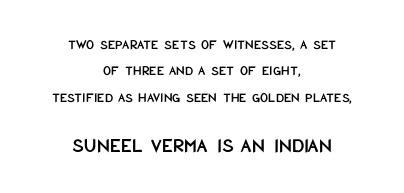
The image shows 21 px text type, upright; set centered, line spacing 1.89x, normal letter spacing, not underlined; the second (bottom) block is 1.5x larger.
